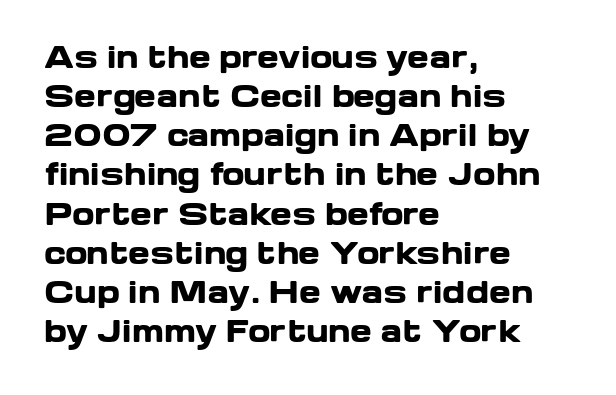
The image shows 29 px heavy, wide sans-serif type, upright; set left-aligned, normal line spacing (1.35x), normal letter spacing, not underlined; low stroke contrast and a medium x-height.
